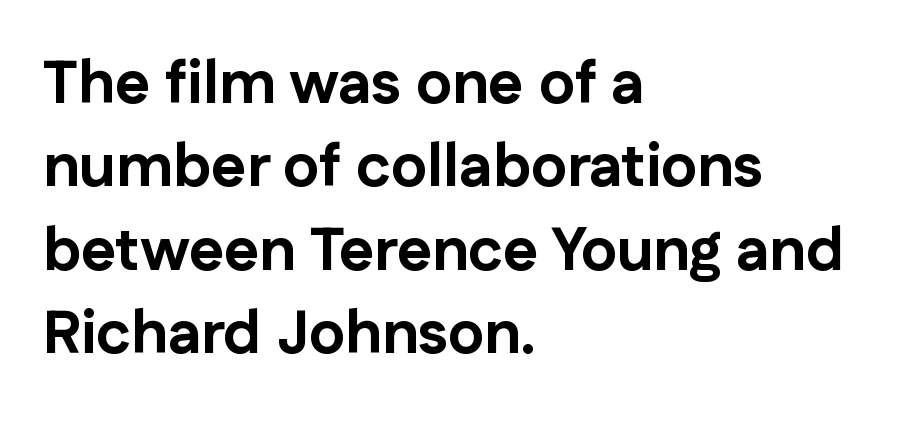
Observe the ordinary spacing: letters are neighbours, not strangers. The designer left line spacing at the default. I'd call this a sans setting — the letters go barefoot. Teacher's note: observe the even left margin — that is flush-left alignment. When letters stand straight like this, we call the style roman or upright. Is the type bold? Yes — the strokes are clearly thick and heavy.
